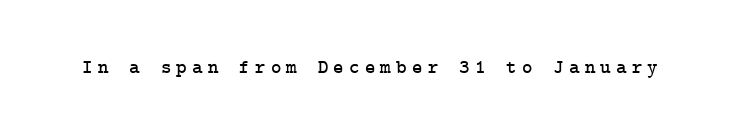
Italic: no, the glyphs are upright roman. Spacing between characters has been opened up far beyond the box default. Glance below the letters and you will spot only blank space.
